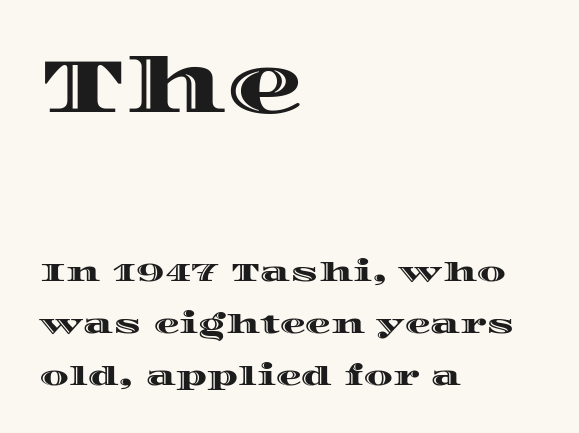
Q: Is the text italic (slanted)? A: No, it is upright.
Q: Is the text underlined? A: No.
Q: How is the paragraph aligned? A: Left-aligned.
Q: Is the spacing between letters normal or unusually wide? A: Normal.
Q: Is the spacing between lines tight, normal or loose? A: Loose.
Q: Which block of text is set in a larger size, the first (top) or the second (bottom)? A: The first (top) one.
Q: Width (condensed, normal, or wide)? A: Wide.
Q: x-height? A: Large.
Q: Monospaced? A: No.
